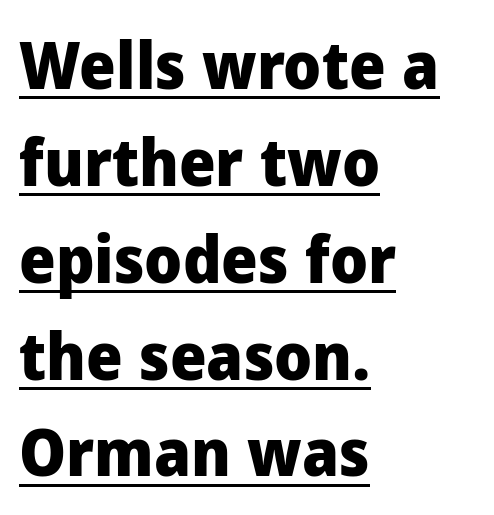
In terms of weight, the rendering is a true, heavy bold. Standard letterfit; no display-style spreading of the glyphs. Regarding leading, the lines here are spaced in the standard way. A classic flush-left, rag-right setting is used for this passage.
